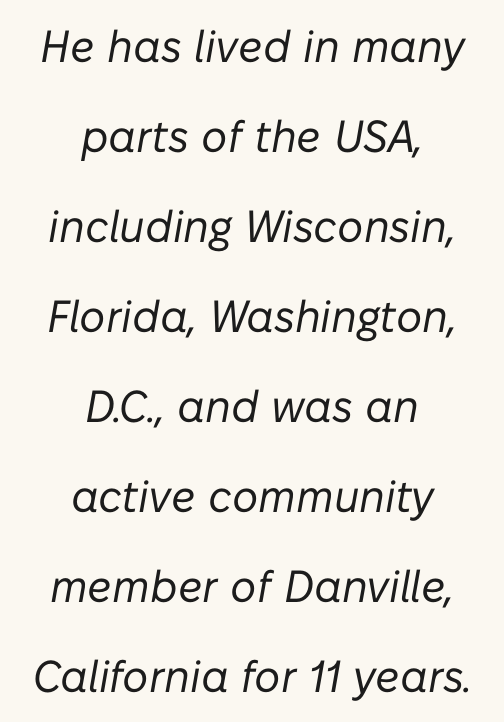
The image shows 45 px regular-weight type, italic (leaning right); set centered, loose line spacing (2.0x), normal letter spacing, not underlined; low stroke contrast and a medium x-height.
